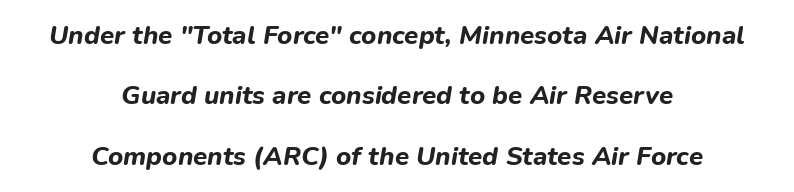
Descender tails drop into unmarked territory. Tracking here is standard; glyphs follow each other at the usual distance. Compared with a flush-left layout, this one balances lines on the center instead. Heavy-handed strokes throughout: this text is bold.
